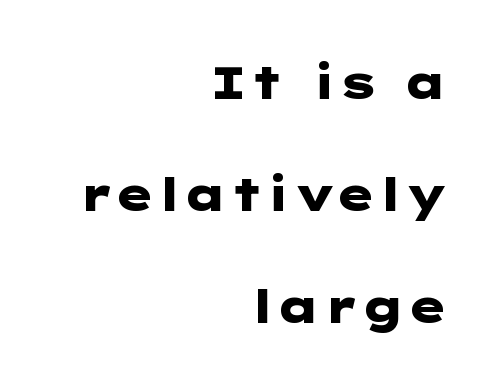
{"serif": "no", "italic": "no", "bold": "yes", "weight": "heavy", "width": "wide", "stroke_contrast": "low", "x_height": "medium", "underline": "no", "align": "right", "line_spacing": "loose", "line_spacing_ratio": 2.49, "letter_spacing": "normal", "letter_spacing_em": 0.0, "glyph_px": 45}
